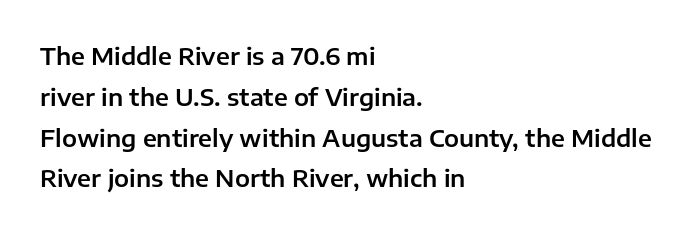
Q: Is the text italic (slanted)? A: No, it is upright.
Q: Is the text underlined? A: No.
Q: How is the paragraph aligned? A: Left-aligned.
Q: Is the spacing between letters normal or unusually wide? A: Normal.
Q: Is the spacing between lines tight, normal or loose? A: Normal.
